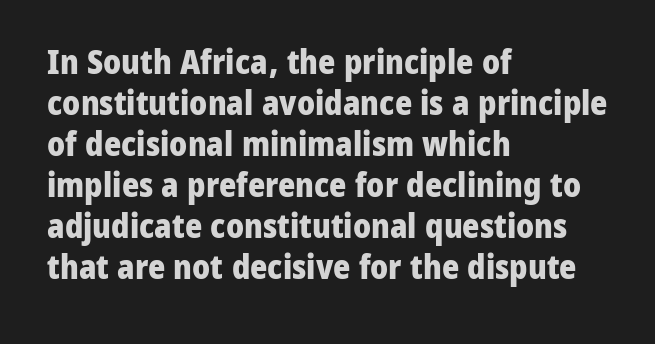
{"serif": "no", "italic": "no", "bold": "yes", "weight": "heavy", "width": "normal", "stroke_contrast": "low", "x_height": "medium", "monospaced": "no", "underline": "no", "align": "left", "line_spacing_ratio": 1.24, "letter_spacing": "normal", "letter_spacing_em": 0.0, "glyph_px": 33}
